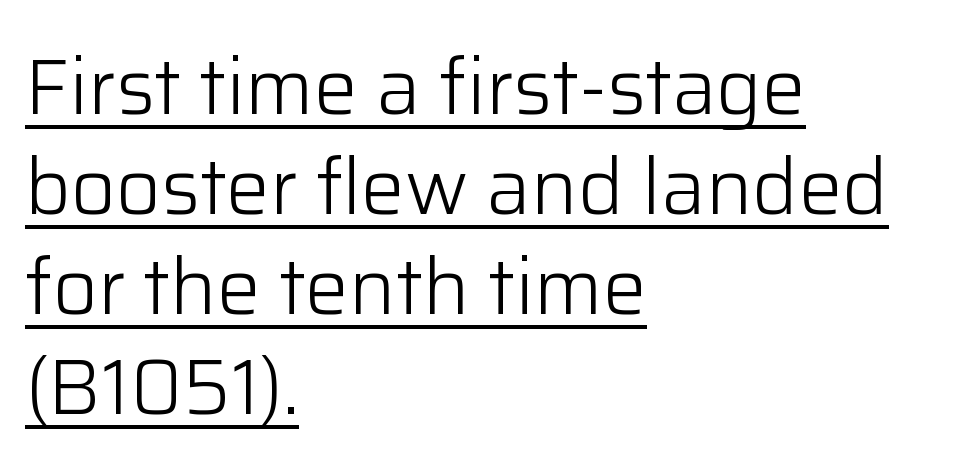
{"serif": "no", "italic": "no", "bold": "no", "weight": "light", "width": "normal", "stroke_contrast": "low", "x_height": "medium", "monospaced": "no", "underline": "yes", "align": "left", "line_spacing": "normal", "line_spacing_ratio": 1.28, "letter_spacing": "normal", "letter_spacing_em": 0.0, "glyph_px": 78}
